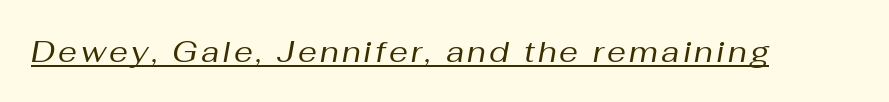
The image shows 30 px regular-weight type, italic (leaning right); set underlined; medium stroke contrast and a medium x-height.
